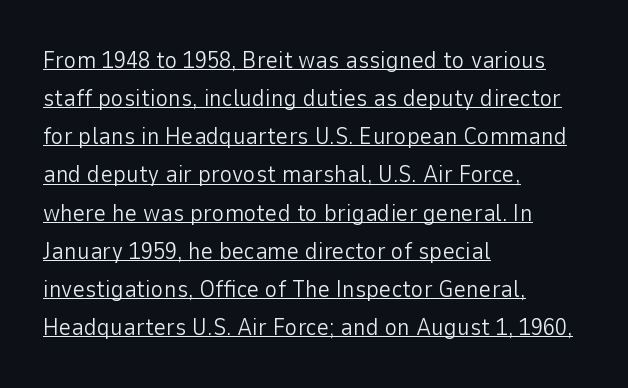
The image shows 24 px text type, upright; set left-aligned, normal line spacing (1.59x), normal letter spacing, underlined.
